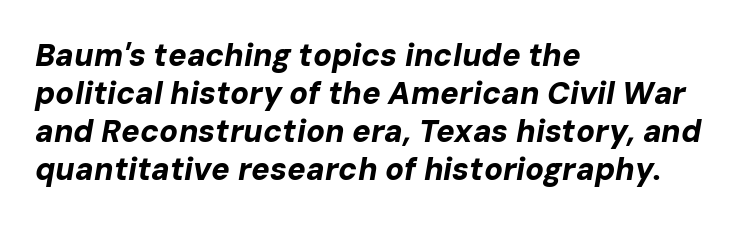
Q: Is the text bold? A: Yes.
Q: Is the text italic (slanted)? A: Yes, it leans right by about 10 degrees.
Q: Is the text underlined? A: No.
Q: How is the paragraph aligned? A: Left-aligned.
Q: Is the spacing between letters normal or unusually wide? A: Normal.
Q: Width (condensed, normal, or wide)? A: Normal.
Q: Stroke contrast? A: Low.
Q: x-height? A: Medium.
Q: Monospaced? A: No.
